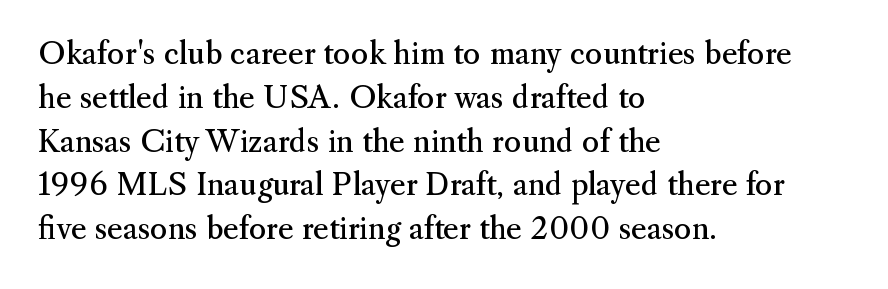
Q: Is the text bold? A: No.
Q: Is the text italic (slanted)? A: No, it is upright.
Q: Is the typeface a serif or a sans-serif typeface? A: Serif.
Q: Is the text underlined? A: No.
Q: How is the paragraph aligned? A: Left-aligned.
Q: Is the spacing between letters normal or unusually wide? A: Normal.
Q: Is the spacing between lines tight, normal or loose? A: Normal.
Q: Width (condensed, normal, or wide)? A: Normal.
Q: Stroke contrast? A: Medium.
Q: x-height? A: Small.
Q: Monospaced? A: No.
